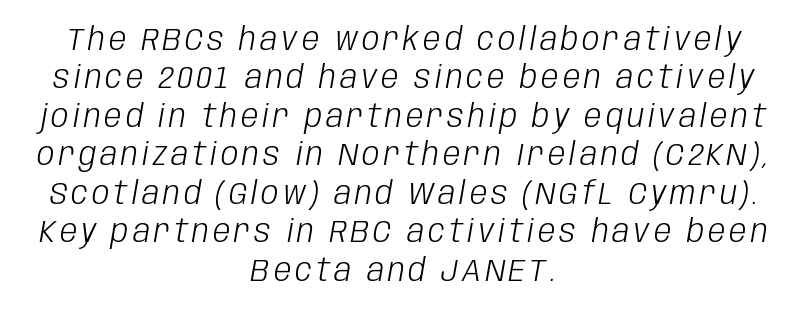
The passage shown is typed in a proportional face where columns would drift. Has an underline been added? It has not. Leftover space on each line is divided equally before and after the words. Weight class: somewhere from thin through regular.
